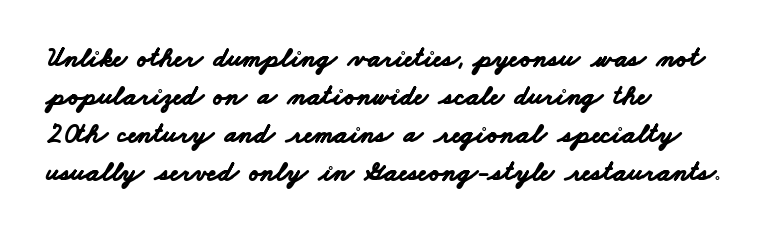
{"serif": "no", "bold": "yes", "weight": "bold", "width": "wide", "stroke_contrast": "low", "x_height": "small", "monospaced": "no", "underline": "no", "align": "left", "line_spacing": "normal", "line_spacing_ratio": 1.36, "letter_spacing": "normal", "letter_spacing_em": 0.0, "glyph_px": 28}
